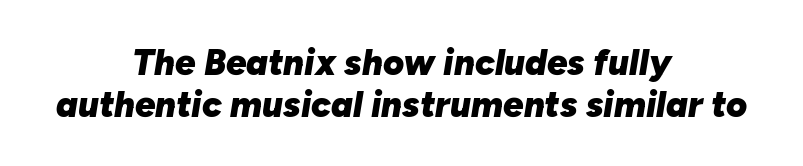
Compared with a flush-left layout, this one balances lines on the center instead. What stands out about the letter spacing? Nothing — it is the standard amount. Designer's note — italics engaged. These lines are rendered in a variable-pitch font. Clear beneath every line of the passage. Notice how thick the strokes are: this is what a full bold looks like.
